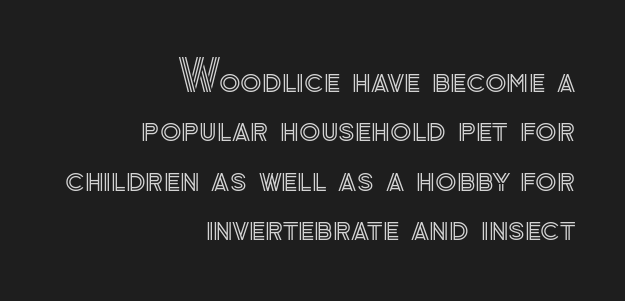
The ragged edge is on the left, which tells us the setting is flush right. This sample has the flowing, uneven cadence of proportional lettering. Summary of vertical rhythm: compact, with narrow interline spacing. Characters follow at the spacing the type designer built in. Underlining? Definitely not there.
